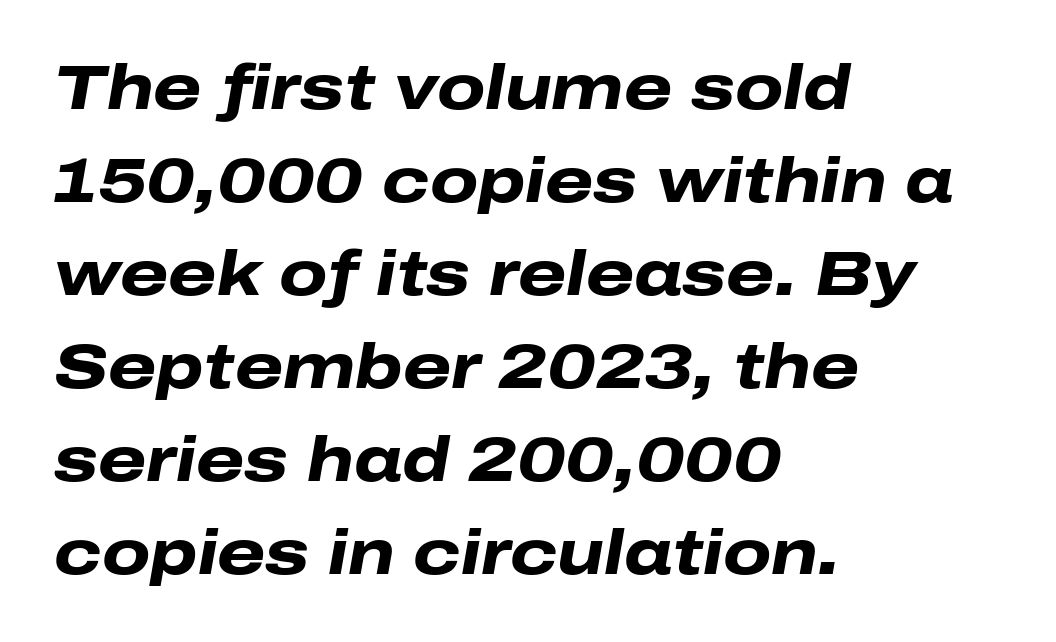
Q: Is the text bold? A: Yes.
Q: Is the text italic (slanted)? A: Yes, it leans right by about 10 degrees.
Q: Is the text underlined? A: No.
Q: How is the paragraph aligned? A: Left-aligned.
Q: Is the spacing between letters normal or unusually wide? A: Normal.
Q: Is the spacing between lines tight, normal or loose? A: Normal.
Q: Width (condensed, normal, or wide)? A: Wide.
Q: Stroke contrast? A: Low.
Q: x-height? A: Medium.
Q: Monospaced? A: No.
